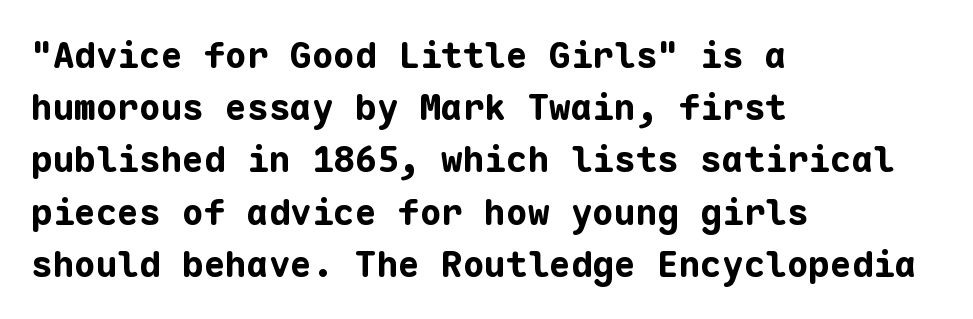
Q: Is the text bold? A: Yes.
Q: Is the text italic (slanted)? A: No, it is upright.
Q: Is the typeface a serif or a sans-serif typeface? A: Sans-serif.
Q: Is the text underlined? A: No.
Q: How is the paragraph aligned? A: Left-aligned.
Q: Is the spacing between letters normal or unusually wide? A: Normal.
Q: Is the spacing between lines tight, normal or loose? A: Normal.
Q: Width (condensed, normal, or wide)? A: Normal.
Q: Stroke contrast? A: Low.
Q: x-height? A: Medium.
Q: Monospaced? A: Yes.
